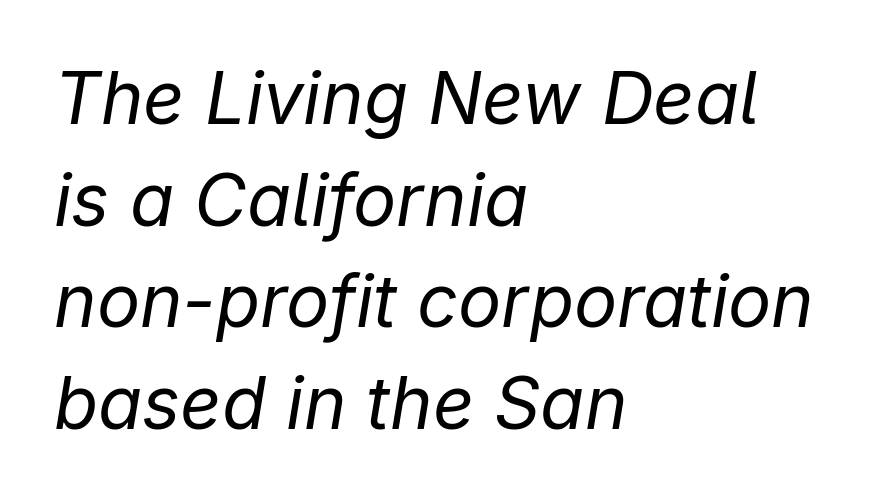
Q: Is the text bold? A: No.
Q: Is the text italic (slanted)? A: Yes, it leans right by about 9 degrees.
Q: Is the text underlined? A: No.
Q: How is the paragraph aligned? A: Left-aligned.
Q: Is the spacing between letters normal or unusually wide? A: Normal.
Q: Is the spacing between lines tight, normal or loose? A: Normal.
Q: Width (condensed, normal, or wide)? A: Normal.
Q: Stroke contrast? A: Low.
Q: x-height? A: Medium.
Q: Monospaced? A: No.
